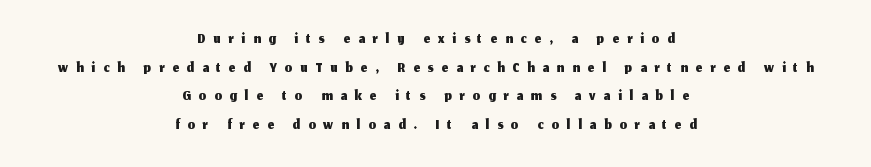
The image shows 23 px text type, upright; set centered, normal line spacing (1.25x), unusually wide letter spacing (+0.35 em), not underlined.
